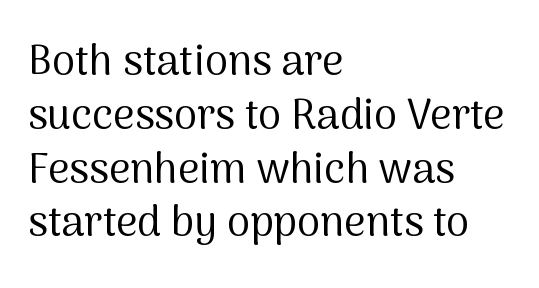
{"serif": "no", "italic": "no", "bold": "no", "weight": "regular", "width": "normal", "stroke_contrast": "medium", "x_height": "medium", "monospaced": "no", "underline": "no", "align": "left", "line_spacing": "normal", "line_spacing_ratio": 1.28, "letter_spacing": "normal", "letter_spacing_em": 0.0, "glyph_px": 42}
